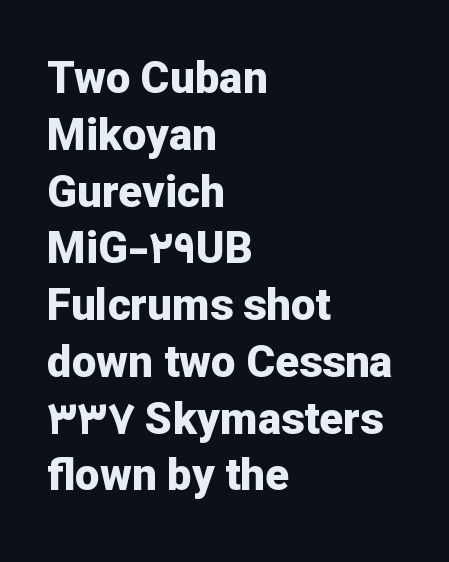
The image shows 44 px bold sans-serif type, upright; set left-aligned, normal line spacing (1.29x), normal letter spacing, not underlined; low stroke contrast and a medium x-height.
